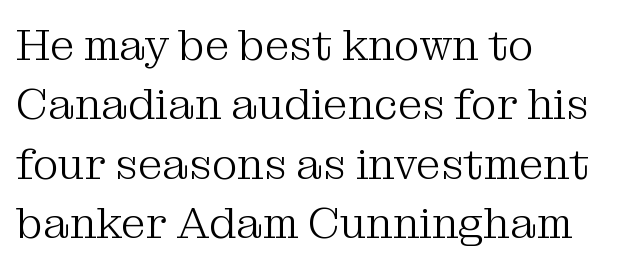
Q: Is the text bold? A: No.
Q: Is the text italic (slanted)? A: No, it is upright.
Q: Is the typeface a serif or a sans-serif typeface? A: Serif.
Q: Is the text underlined? A: No.
Q: How is the paragraph aligned? A: Left-aligned.
Q: Is the spacing between letters normal or unusually wide? A: Normal.
Q: Is the spacing between lines tight, normal or loose? A: Normal.
Q: Width (condensed, normal, or wide)? A: Normal.
Q: Stroke contrast? A: Medium.
Q: x-height? A: Medium.
Q: Monospaced? A: No.
